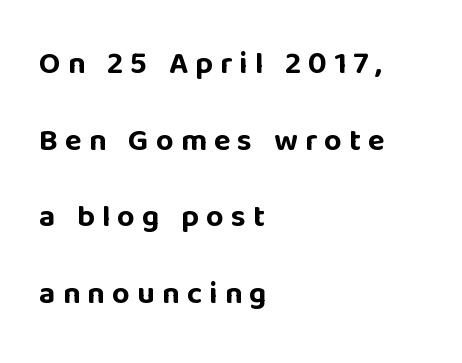
The image shows 31 px bold sans-serif type, upright; set left-aligned, loose line spacing (2.47x), unusually wide letter spacing (+0.23 em), not underlined; low stroke contrast and a large x-height.
